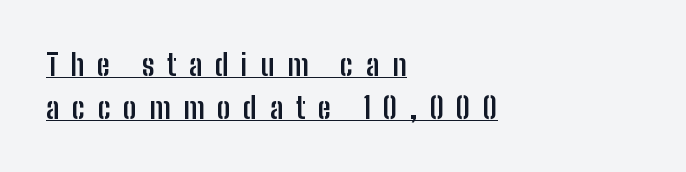
How would I describe the line gaps? Plain and ordinary. You could not count columns in this text — the font is proportionally spaced. Underlined type. The letters are bold, with thick, heavy strokes.
